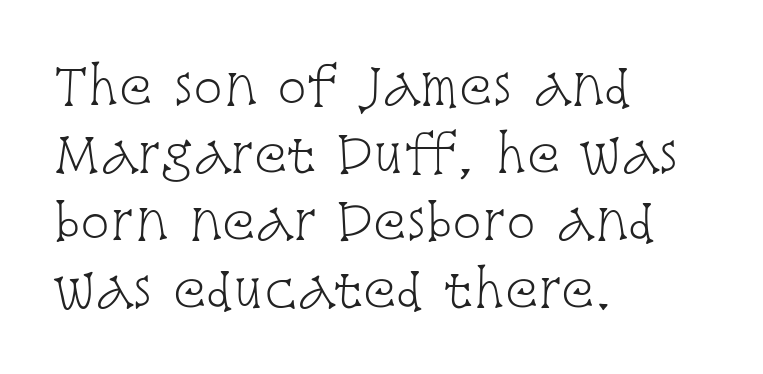
Q: Is the text bold? A: No.
Q: Is the text italic (slanted)? A: No, it is upright.
Q: Is the typeface a serif or a sans-serif typeface? A: Serif.
Q: Is the text underlined? A: No.
Q: How is the paragraph aligned? A: Left-aligned.
Q: Is the spacing between letters normal or unusually wide? A: Normal.
Q: Is the spacing between lines tight, normal or loose? A: Normal.
Q: Width (condensed, normal, or wide)? A: Condensed.
Q: Stroke contrast? A: Low.
Q: x-height? A: Large.
Q: Monospaced? A: No.
